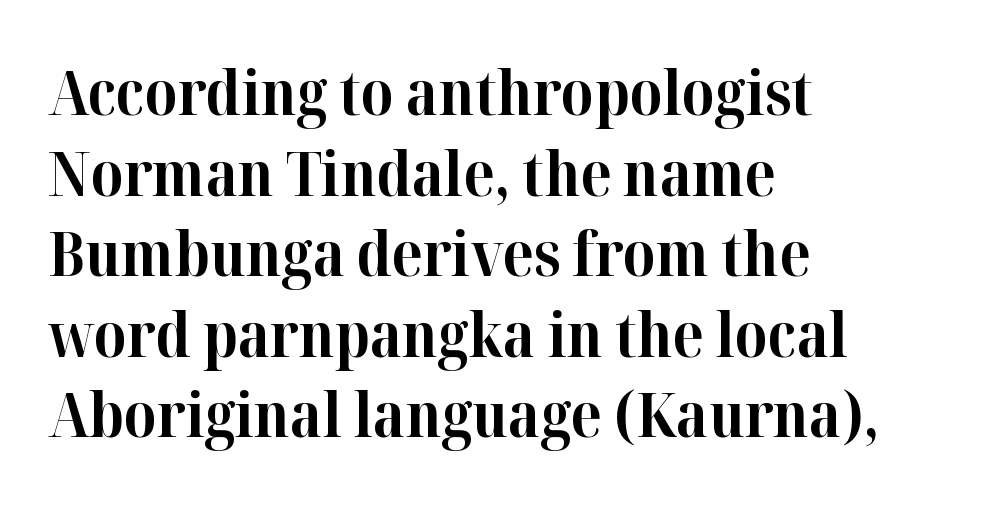
The image shows 62 px bold serif type, upright; set left-aligned, normal line spacing (1.3x), normal letter spacing, not underlined; high stroke contrast and a medium x-height.
